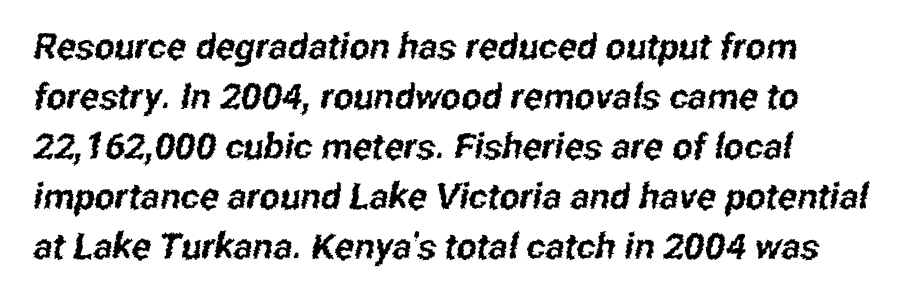
The image shows 36 px condensed sans-serif type; set left-aligned, normal line spacing (1.39x), normal letter spacing, not underlined; low stroke contrast and a medium x-height.
